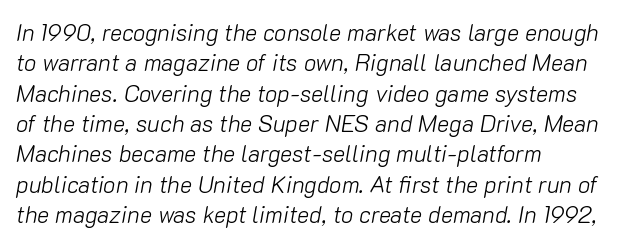
{"italic": "yes", "lean": "right", "slant_degrees": 10, "bold": "no", "underline": "no", "align": "left", "line_spacing": "normal", "line_spacing_ratio": 1.32, "letter_spacing": "normal", "letter_spacing_em": 0.0, "glyph_px": 23}
